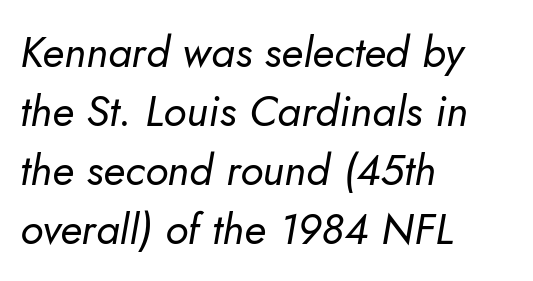
Q: Is the text bold? A: No.
Q: Is the text italic (slanted)? A: Yes, it leans right by about 10 degrees.
Q: Is the text underlined? A: No.
Q: How is the paragraph aligned? A: Left-aligned.
Q: Is the spacing between letters normal or unusually wide? A: Normal.
Q: Is the spacing between lines tight, normal or loose? A: Normal.
Q: Width (condensed, normal, or wide)? A: Normal.
Q: Stroke contrast? A: Low.
Q: x-height? A: Small.
Q: Monospaced? A: No.
